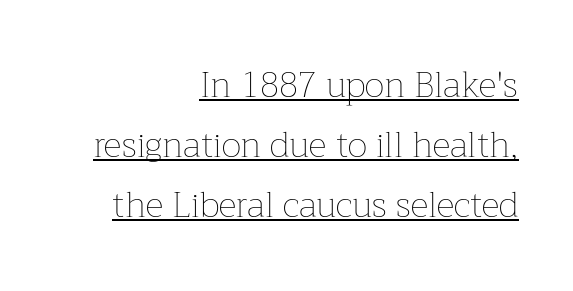
Q: Is the text bold? A: No.
Q: Is the text italic (slanted)? A: No, it is upright.
Q: Is the text underlined? A: Yes.
Q: How is the paragraph aligned? A: Right-aligned.
Q: Is the spacing between letters normal or unusually wide? A: Normal.
Q: Width (condensed, normal, or wide)? A: Normal.
Q: Stroke contrast? A: Low.
Q: x-height? A: Medium.
Q: Monospaced? A: No.
